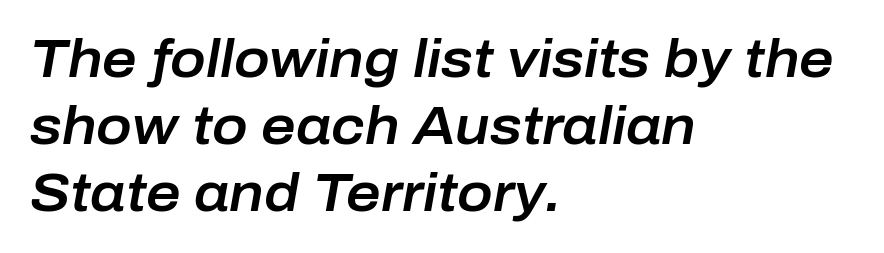
{"italic": "yes", "lean": "right", "slant_degrees": 10, "width": "normal", "stroke_contrast": "low", "x_height": "medium", "monospaced": "no", "underline": "no", "align": "left", "line_spacing": "normal", "line_spacing_ratio": 1.26, "letter_spacing": "normal", "letter_spacing_em": 0.0, "glyph_px": 53}
